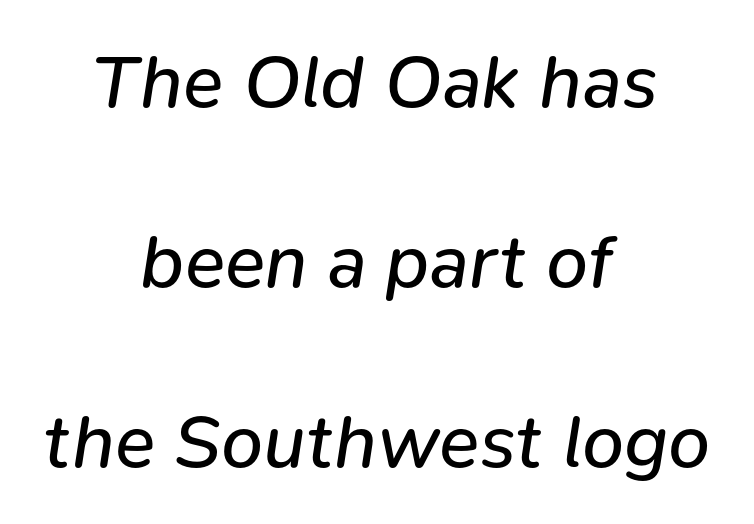
The image shows 75 px regular-weight type, italic (leaning right); set centered, loose line spacing (2.4x), normal letter spacing, not underlined; low stroke contrast and a medium x-height.
